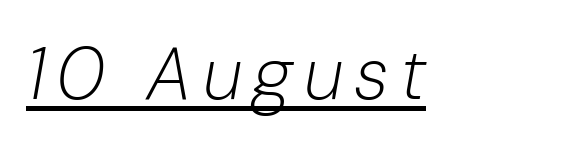
Tall strokes in this sample are angled rather than plumb. Varying glyph widths throughout — classic text-font behaviour. Ink coverage per letter is moderate at most. The lettering is marked with a stroke running underneath it.
